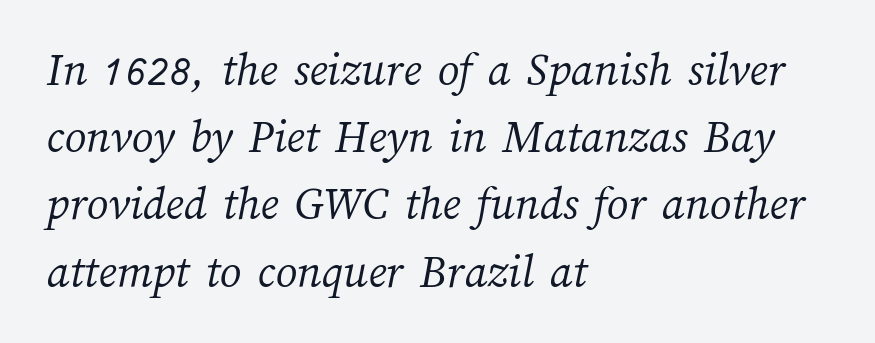
Q: Is the text bold? A: No.
Q: Is the text underlined? A: No.
Q: How is the paragraph aligned? A: Left-aligned.
Q: Is the spacing between letters normal or unusually wide? A: Normal.
Q: Is the spacing between lines tight, normal or loose? A: Normal.
Q: Width (condensed, normal, or wide)? A: Normal.
Q: Stroke contrast? A: Medium.
Q: x-height? A: Medium.
Q: Monospaced? A: No.
